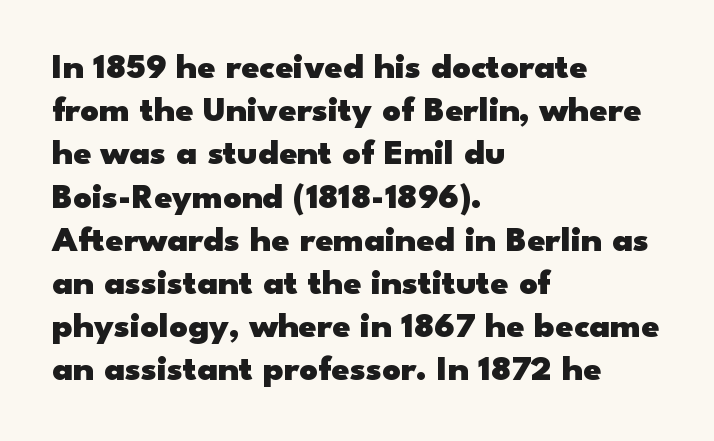
Q: Is the text bold? A: Yes.
Q: Is the text italic (slanted)? A: No, it is upright.
Q: Is the typeface a serif or a sans-serif typeface? A: Sans-serif.
Q: Is the text underlined? A: No.
Q: How is the paragraph aligned? A: Left-aligned.
Q: Is the spacing between letters normal or unusually wide? A: Normal.
Q: Width (condensed, normal, or wide)? A: Wide.
Q: Stroke contrast? A: Low.
Q: x-height? A: Small.
Q: Monospaced? A: No.
